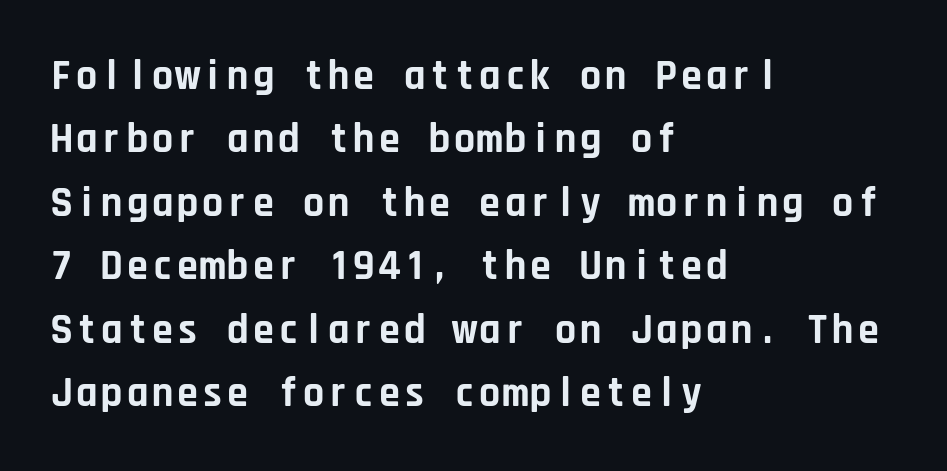
{"serif": "no", "italic": "no", "bold": "yes", "weight": "bold", "width": "normal", "stroke_contrast": "low", "x_height": "large", "monospaced": "yes", "underline": "no", "align": "left", "line_spacing": "normal", "line_spacing_ratio": 1.51, "letter_spacing": "normal", "letter_spacing_em": 0.0, "glyph_px": 42}
